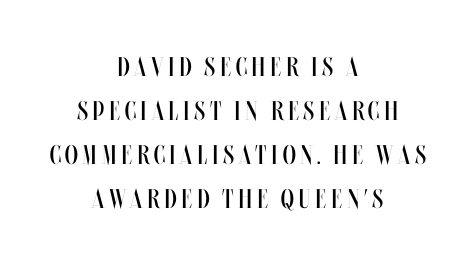
Every character sits straight up, as roman type does. Is the type heavy? It reads as light-to-regular instead. The line-height multiplier appears to be the usual default. Any mark beneath the type? The region is blank. The paragraph has two soft edges and a firm central axis.
